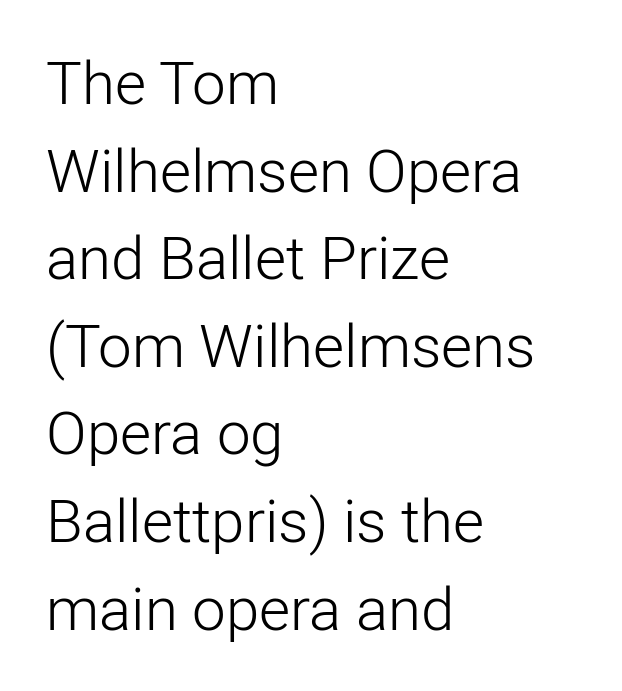
The image shows 60 px light sans-serif type, upright; set left-aligned, normal line spacing (1.46x), normal letter spacing, not underlined; low stroke contrast and a medium x-height.
